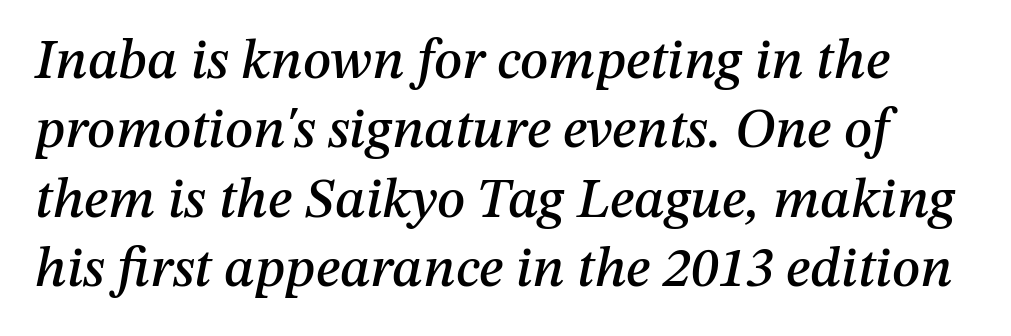
Varying glyph widths throughout — classic text-font behaviour. These lines were composed using italics. The glyphs are unaccompanied by any horizontal stroke below them. Nothing unusual about the tracking: characters are spaced as the font intends.
